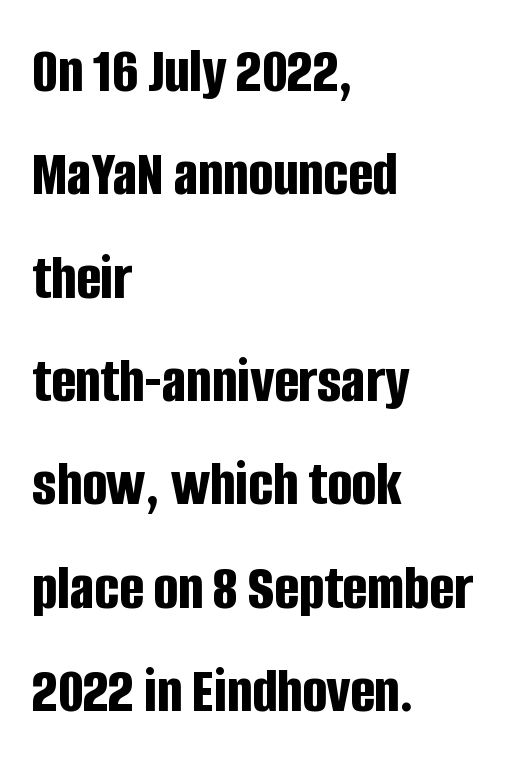
{"serif": "no", "italic": "no", "bold": "yes", "weight": "bold", "width": "condensed", "stroke_contrast": "low", "x_height": "large", "monospaced": "no", "underline": "no", "align": "left", "line_spacing": "normal", "line_spacing_ratio": 1.59, "letter_spacing": "normal", "letter_spacing_em": 0.0, "glyph_px": 65}
